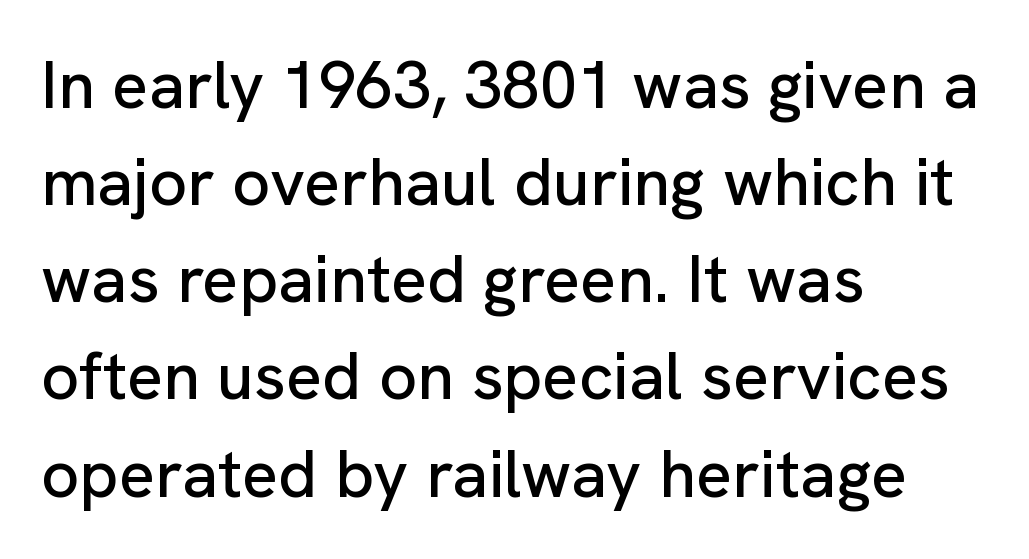
Q: Is the text italic (slanted)? A: No, it is upright.
Q: Is the typeface a serif or a sans-serif typeface? A: Sans-serif.
Q: Is the text underlined? A: No.
Q: How is the paragraph aligned? A: Left-aligned.
Q: Is the spacing between letters normal or unusually wide? A: Normal.
Q: Is the spacing between lines tight, normal or loose? A: Normal.
Q: Width (condensed, normal, or wide)? A: Normal.
Q: Stroke contrast? A: Low.
Q: x-height? A: Medium.
Q: Monospaced? A: No.
